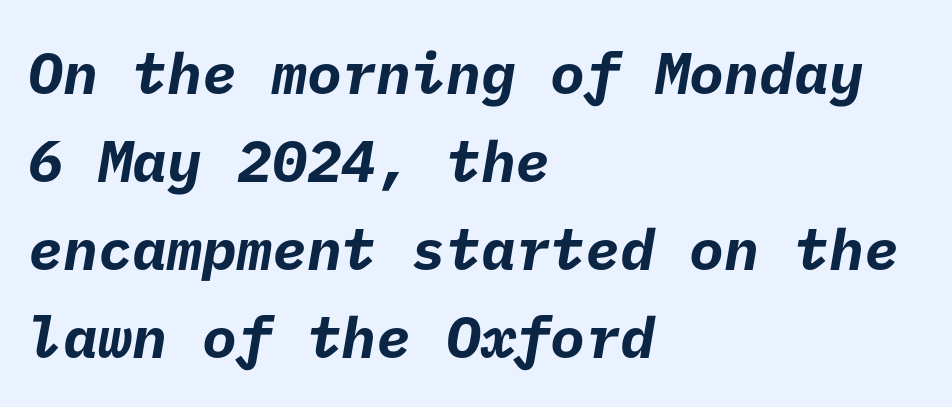
{"serif": "no", "bold": "yes", "weight": "bold", "width": "normal", "stroke_contrast": "low", "x_height": "medium", "underline": "no", "align": "left", "line_spacing": "normal", "line_spacing_ratio": 1.52, "letter_spacing": "normal", "letter_spacing_em": 0.0, "glyph_px": 58}
